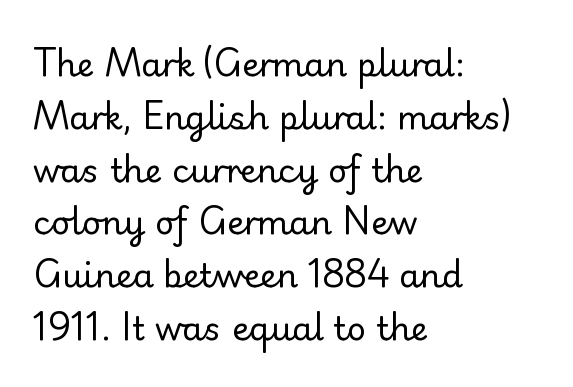
Is this a heavy cut? Hardly; it is regular or lighter. Each letter's strokes conclude bluntly, with no projecting serifs. Regular leading. Upright lettering throughout. Tracking here is standard; glyphs follow each other at the usual distance. Line starts are locked; line ends wander.
